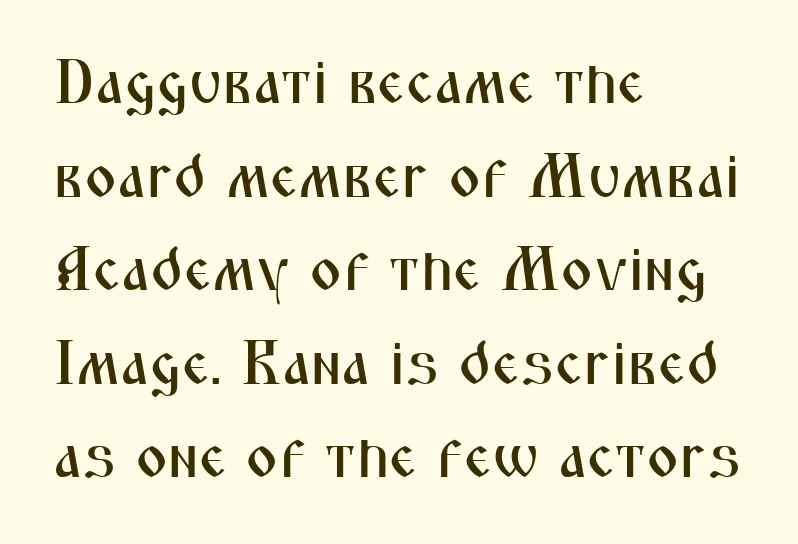
Q: Is the text italic (slanted)? A: No, it is upright.
Q: Is the typeface a serif or a sans-serif typeface? A: Sans-serif.
Q: Is the text underlined? A: No.
Q: How is the paragraph aligned? A: Left-aligned.
Q: Is the spacing between letters normal or unusually wide? A: Normal.
Q: Is the spacing between lines tight, normal or loose? A: Normal.
Q: Width (condensed, normal, or wide)? A: Condensed.
Q: Stroke contrast? A: Medium.
Q: x-height? A: Medium.
Q: Monospaced? A: No.
